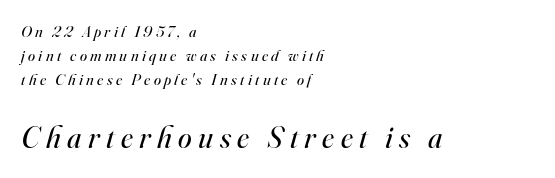
{"serif": "yes", "italic": "yes", "lean": "right", "slant_degrees": 16, "bold": "no", "weight": "regular", "width": "normal", "stroke_contrast": "high", "x_height": "small", "monospaced": "no", "underline": "no", "align": "left", "line_spacing": "normal", "line_spacing_ratio": 1.49, "letter_spacing": "wide", "letter_spacing_em": 0.21, "larger_block": "second", "size_ratio": 1.94, "glyph_px": 31}
